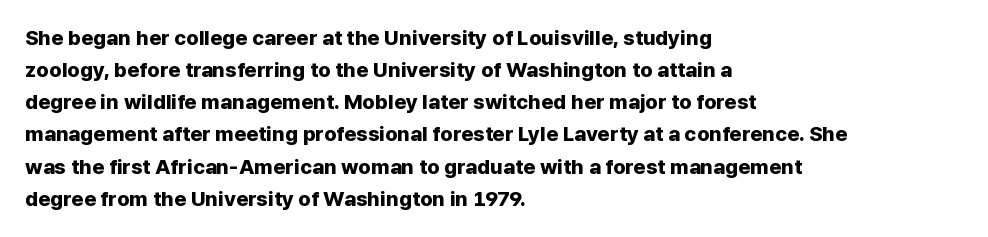
Tracking value appears to be zero — textbook default spacing. Is the type bold? Yes — the strokes are clearly thick and heavy. The block of text has a typical density, with ordinary space between rows. The rag falls on the right side of this text block. Words float on clear page, feet unadorned.
